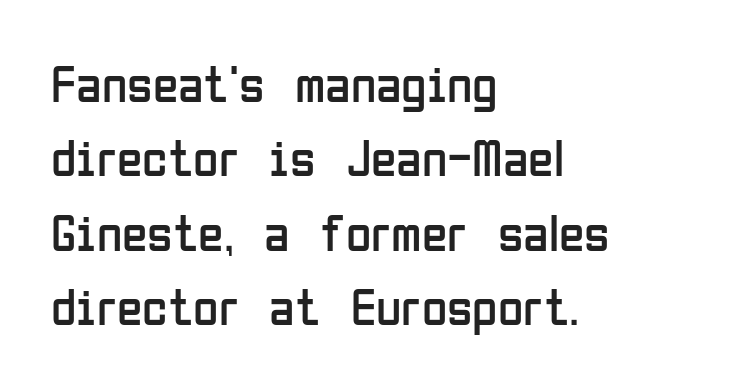
Q: Is the text bold? A: No.
Q: Is the text italic (slanted)? A: No, it is upright.
Q: Is the typeface a serif or a sans-serif typeface? A: Sans-serif.
Q: Is the text underlined? A: No.
Q: How is the paragraph aligned? A: Left-aligned.
Q: Is the spacing between letters normal or unusually wide? A: Normal.
Q: Is the spacing between lines tight, normal or loose? A: Normal.
Q: Width (condensed, normal, or wide)? A: Condensed.
Q: Stroke contrast? A: Low.
Q: x-height? A: Medium.
Q: Monospaced? A: No.
